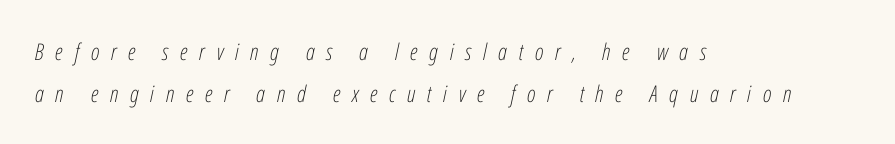
Q: Is the text bold? A: No.
Q: Is the text italic (slanted)? A: Yes, it leans right by about 12 degrees.
Q: Is the text underlined? A: No.
Q: How is the paragraph aligned? A: Left-aligned.
Q: Is the spacing between letters normal or unusually wide? A: Unusually wide.
